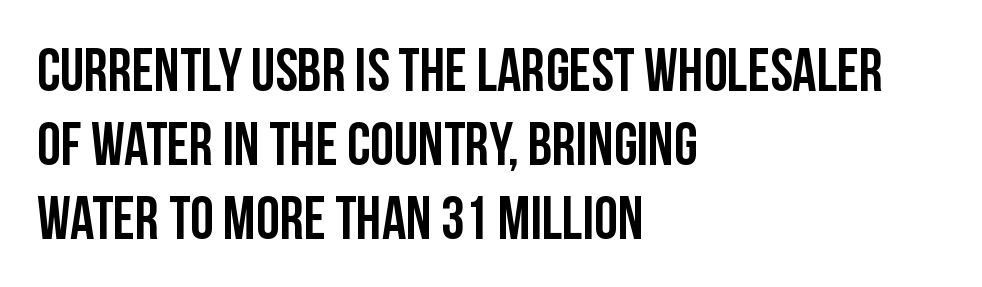
{"serif": "no", "italic": "no", "width": "condensed", "stroke_contrast": "low", "x_height": "large", "monospaced": "no", "underline": "no", "align": "left", "line_spacing_ratio": 1.23, "letter_spacing": "normal", "letter_spacing_em": 0.0, "glyph_px": 60}
